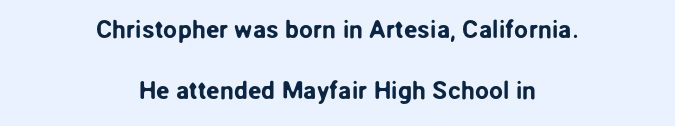
{"italic": "no", "underline": "no", "align": "center", "line_spacing": "loose", "line_spacing_ratio": 2.45, "letter_spacing": "normal", "letter_spacing_em": 0.0, "glyph_px": 25}
